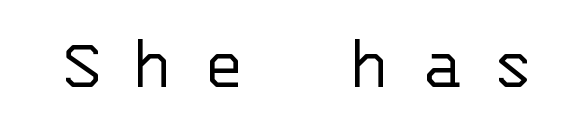
Words appear elongated and porous because spacing is wide. No feet cap the strokes, marking this as sans-serif type. You could count columns in this text — the font is strictly monospaced. Tall strokes in this sample are plumb rather than angled. Weight: not bold — regular or lighter.
